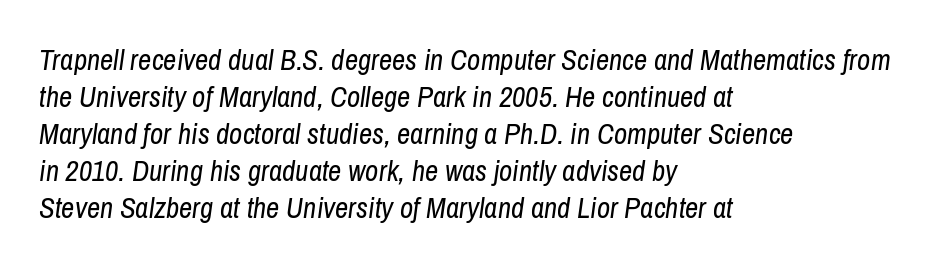
These lines were composed using italics. Do the characters align in a grid? No, the font is proportional. Unbolded letterforms with no extra heft. The rendering keeps characters at their native spacing. The paragraph has a hard left edge and a soft right edge.
